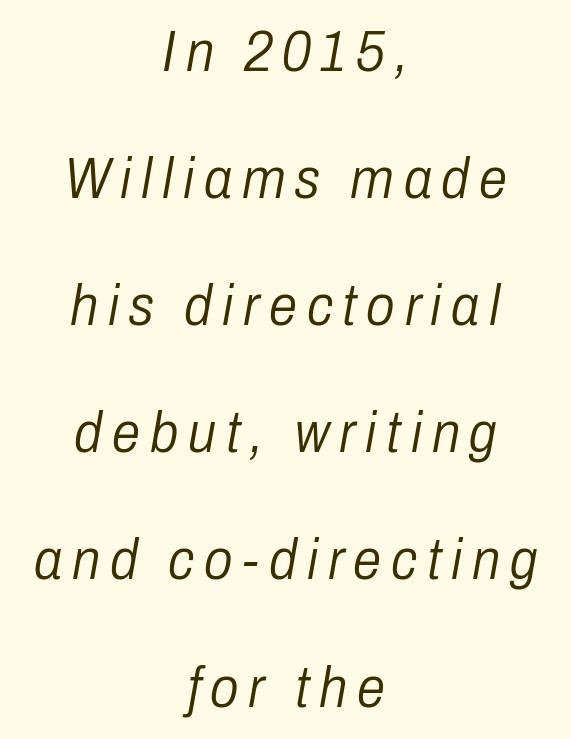
The image shows 57 px light, condensed type, italic (leaning right); set centered, loose line spacing (2.23x), not underlined; low stroke contrast and a medium x-height.
